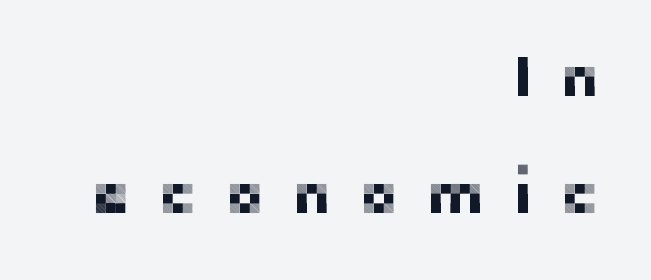
The image shows 58 px sans-serif type, upright; set right-aligned, loose line spacing (2.01x), unusually wide letter spacing (+0.49 em), not underlined; low stroke contrast and a medium x-height.
